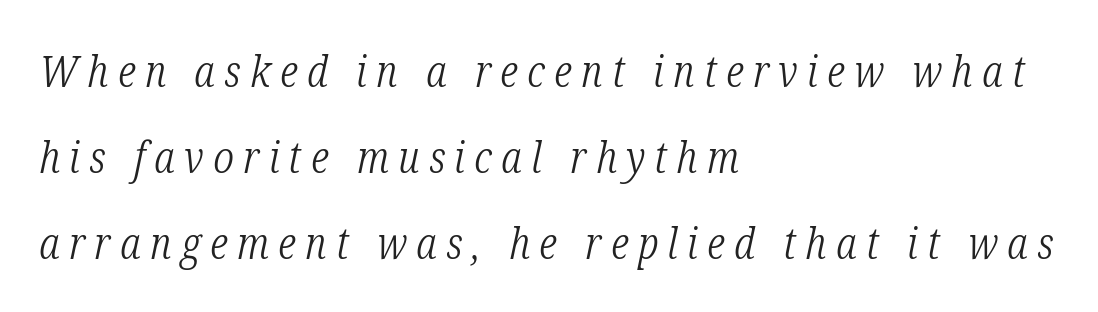
Q: Is the text bold? A: No.
Q: Is the text italic (slanted)? A: Yes, it leans right by about 12 degrees.
Q: Is the typeface a serif or a sans-serif typeface? A: Serif.
Q: Is the text underlined? A: No.
Q: How is the paragraph aligned? A: Left-aligned.
Q: Is the spacing between letters normal or unusually wide? A: Unusually wide.
Q: Is the spacing between lines tight, normal or loose? A: Loose.
Q: Width (condensed, normal, or wide)? A: Condensed.
Q: Stroke contrast? A: Low.
Q: x-height? A: Medium.
Q: Monospaced? A: No.
